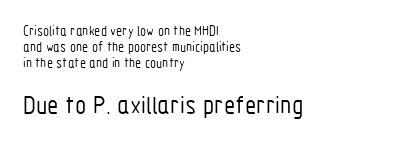
Letter spacing: default. A classic flush-left, rag-right setting is used for this passage. Look at the glyph heights: the lower group is clearly the bigger setting. Just letters on the line, the space beneath them empty. Stroke thickness stays within the range of a standard reading face or lighter. Posture: straight, roman, zero tilt.
